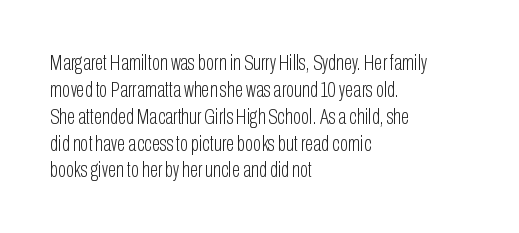
The image shows 22 px text type, upright; set left-aligned, line spacing 1.22x, normal letter spacing, not underlined.
